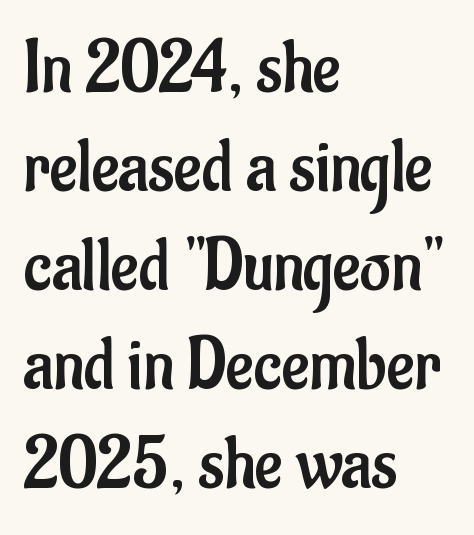
This block has exactly the height ordinary leading produces. Does the copy run flush right? No — it runs flush left. The lettering holds an erect, upright posture throughout. Rule under the text: the space is simply empty. Between one letter and the next there's only the usual sliver of space. To sum up the face: it is a sans, with no serifs.
